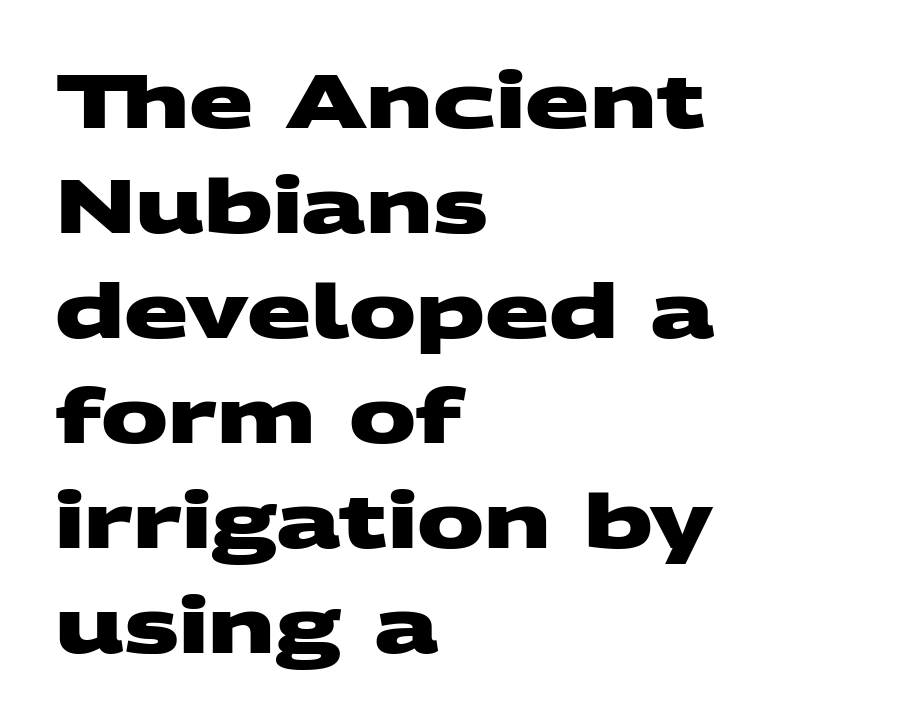
The rendering uses natural spacing where letterforms have individual widths. Vertical spacing — default. Look at the stroke-to-counter ratio: heavy, a bold. Horizontal alignment here is leftward, the default for most running prose. Characters follow at the spacing the type designer built in. The strip under each line holds only bare page.
